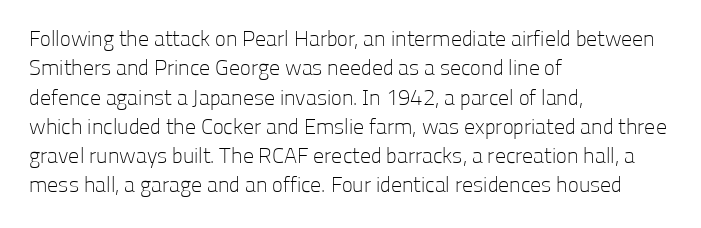
{"italic": "no", "bold": "no", "underline": "no", "align": "left", "line_spacing": "normal", "line_spacing_ratio": 1.33, "letter_spacing": "normal", "letter_spacing_em": 0.0, "glyph_px": 22}
